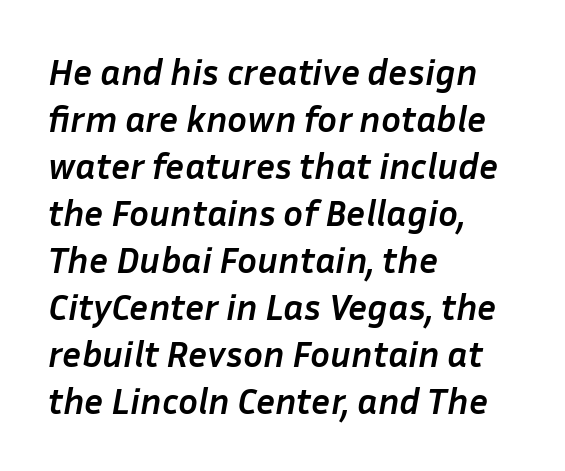
{"italic": "yes", "lean": "right", "slant_degrees": 10, "bold": "yes", "weight": "semibold", "width": "normal", "stroke_contrast": "low", "x_height": "medium", "monospaced": "no", "underline": "no", "align": "left", "line_spacing": "normal", "line_spacing_ratio": 1.27, "letter_spacing": "normal", "letter_spacing_em": 0.0, "glyph_px": 37}
